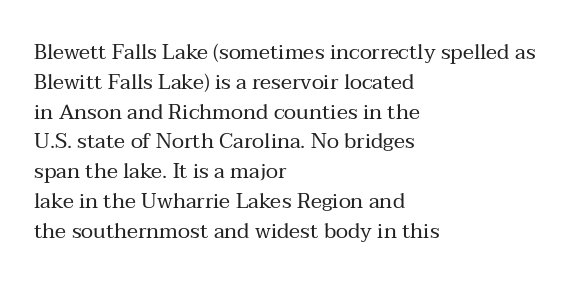
Quick note: interline space is typical. Nothing unusual about the tracking: characters are spaced as the font intends. Unmarked baselines from the first word to the last. No italicization has been applied; the sample stays upright.
